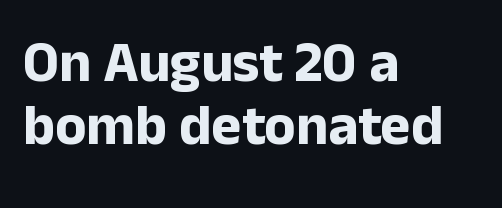
The image shows 57 px bold sans-serif type, upright; set left-aligned, tight line spacing (1.11x), normal letter spacing, not underlined; low stroke contrast and a medium x-height.
